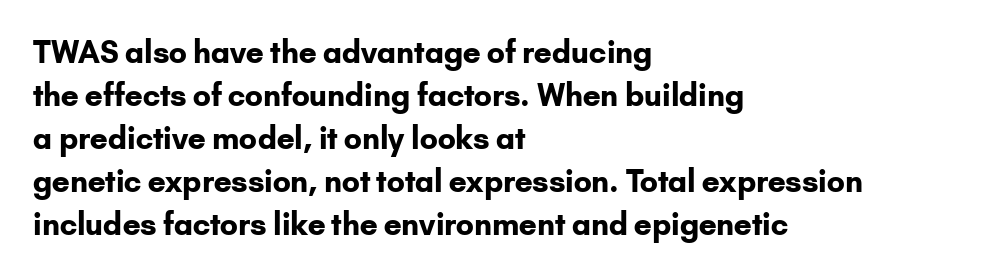
The image shows 30 px bold sans-serif type, upright; set left-aligned, normal line spacing (1.43x), normal letter spacing, not underlined; low stroke contrast and a small x-height.
